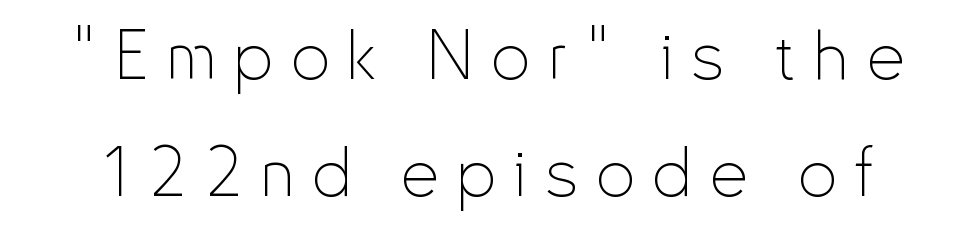
The image shows 68 px thin, condensed sans-serif type, upright; set line spacing 1.72x, unusually wide letter spacing (+0.27 em), not underlined; low stroke contrast and a small x-height.
